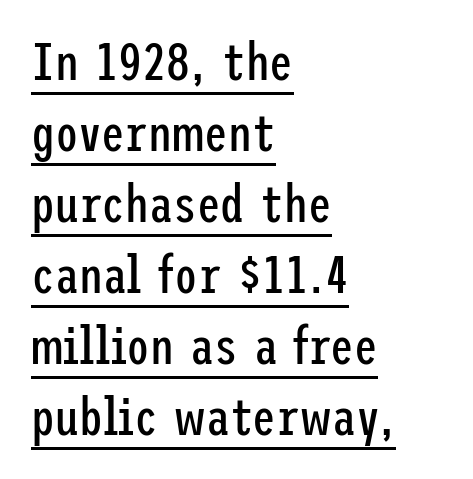
The image shows 53 px regular-weight, condensed sans-serif type, upright; set left-aligned, normal line spacing (1.34x), normal letter spacing, underlined; low stroke contrast and a medium x-height.
